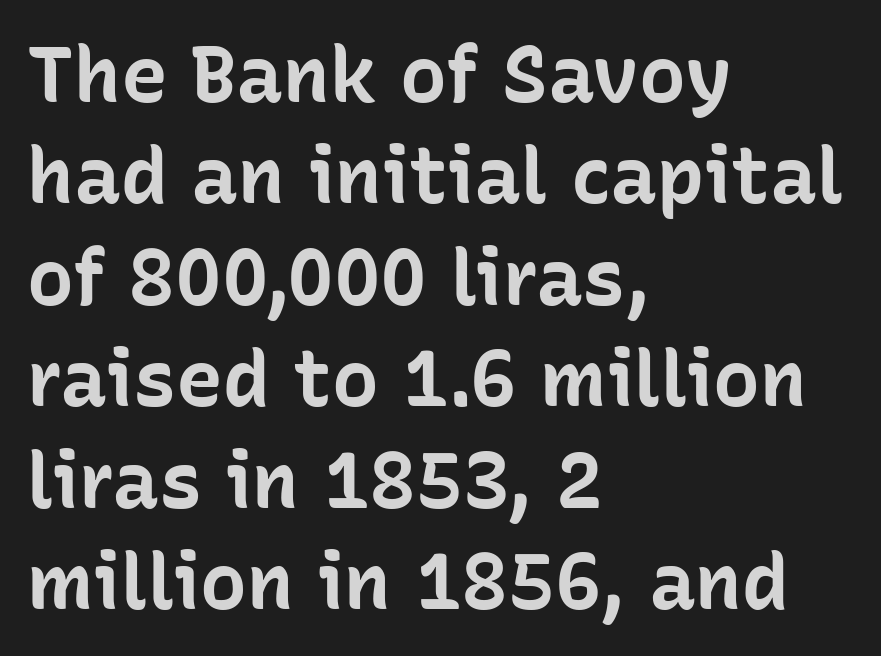
{"serif": "no", "italic": "no", "bold": "yes", "weight": "bold", "width": "normal", "stroke_contrast": "low", "x_height": "medium", "monospaced": "no", "underline": "no", "align": "left", "line_spacing": "normal", "line_spacing_ratio": 1.3, "letter_spacing": "normal", "letter_spacing_em": 0.0, "glyph_px": 78}
